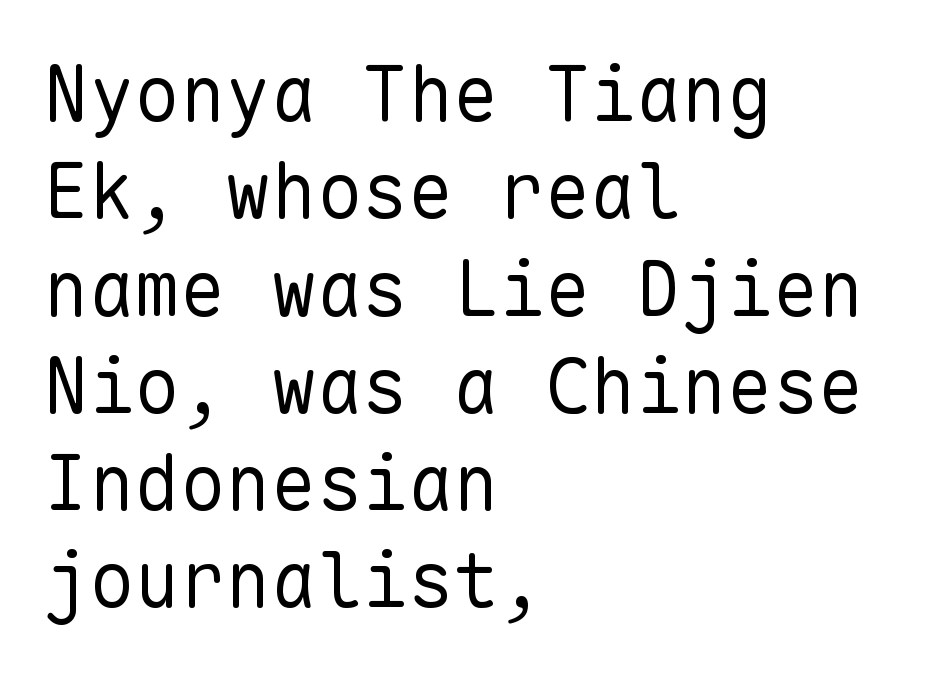
The rows are spaced the way most documents space them. The face used here is monospaced, like something from a code editor. Layout note: lines flush left. The space beneath each line is pristine and unruled.
